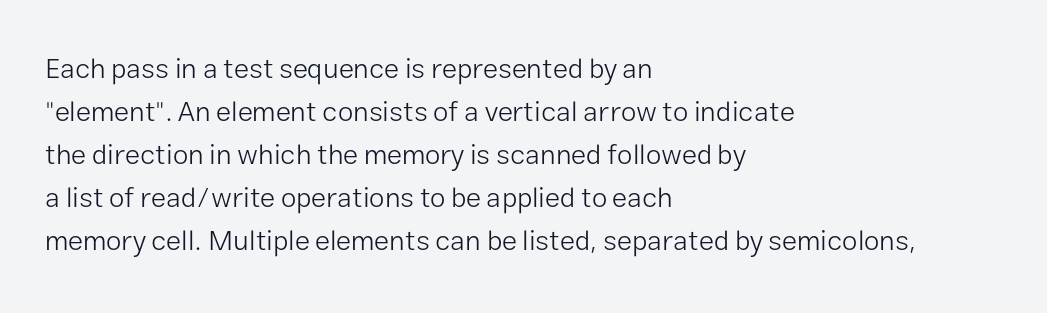
Q: Is the text bold? A: No.
Q: Is the text italic (slanted)? A: No, it is upright.
Q: Is the typeface a serif or a sans-serif typeface? A: Sans-serif.
Q: Is the text underlined? A: No.
Q: How is the paragraph aligned? A: Left-aligned.
Q: Is the spacing between letters normal or unusually wide? A: Normal.
Q: Is the spacing between lines tight, normal or loose? A: Normal.
Q: Width (condensed, normal, or wide)? A: Normal.
Q: Stroke contrast? A: Low.
Q: x-height? A: Medium.
Q: Monospaced? A: No.
